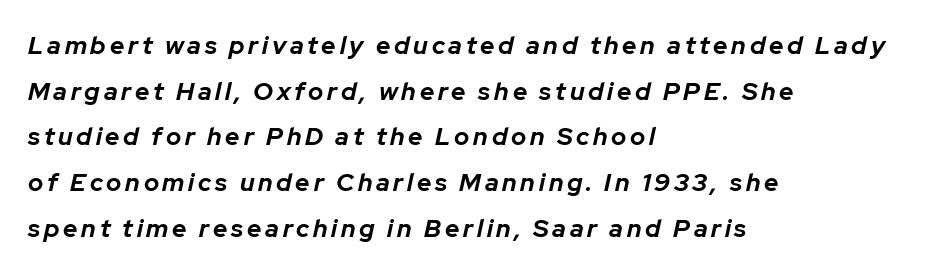
Q: Is the text bold? A: Yes.
Q: Is the text italic (slanted)? A: Yes, it leans right by about 12 degrees.
Q: Is the text underlined? A: No.
Q: How is the paragraph aligned? A: Left-aligned.
